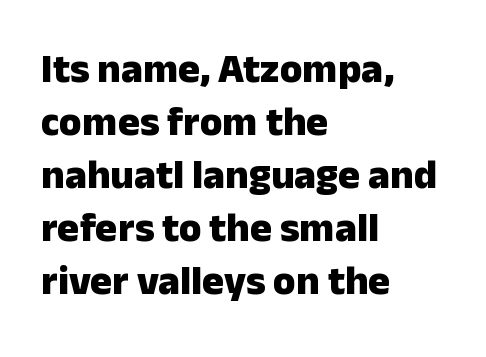
{"serif": "no", "italic": "no", "bold": "yes", "weight": "heavy", "width": "normal", "stroke_contrast": "low", "x_height": "medium", "monospaced": "no", "underline": "no", "align": "left", "line_spacing": "normal", "line_spacing_ratio": 1.29, "letter_spacing": "normal", "letter_spacing_em": 0.0, "glyph_px": 41}
